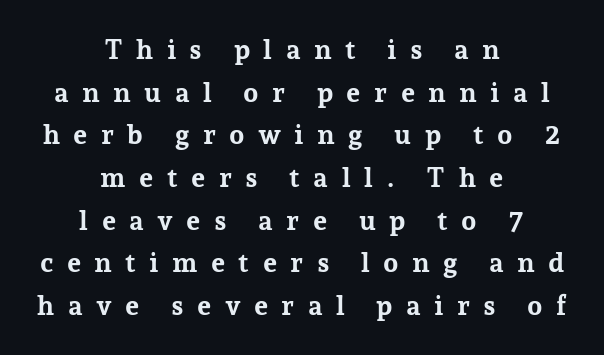
Q: Is the text bold? A: Yes.
Q: Is the text italic (slanted)? A: No, it is upright.
Q: Is the text underlined? A: No.
Q: How is the paragraph aligned? A: Centered.
Q: Is the spacing between letters normal or unusually wide? A: Unusually wide.
Q: Is the spacing between lines tight, normal or loose? A: Normal.
